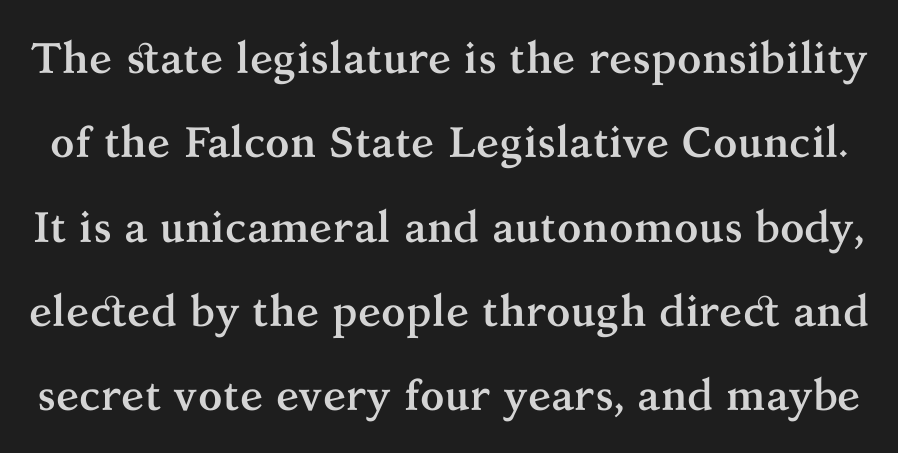
The image shows 43 px semibold serif type, upright; set loose line spacing (1.96x), normal letter spacing, not underlined; medium stroke contrast and a medium x-height.
